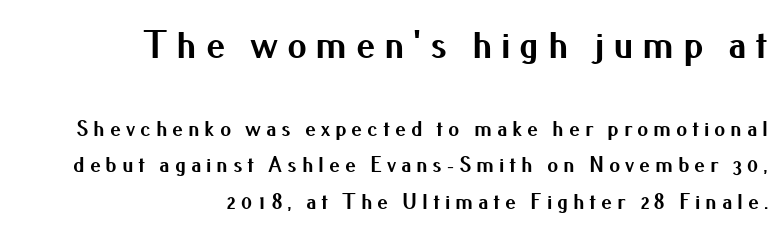
Rendered with straight, roman letterforms. The zone under the glyphs is completely vacant. Honestly, the row spacing looks completely unremarkable. The glyphs have the mass of a bold cut.
